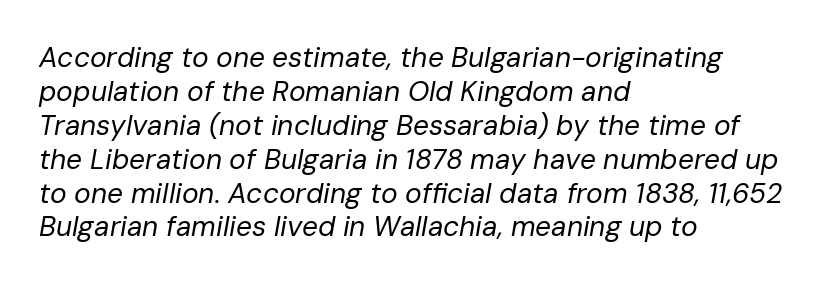
The image shows 28 px regular-weight type, italic (leaning right); set left-aligned, line spacing 1.21x, normal letter spacing, not underlined; low stroke contrast and a medium x-height.
